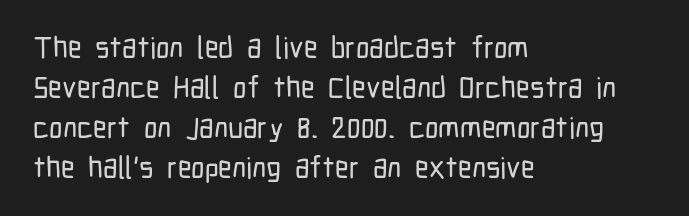
The image shows 30 px condensed sans-serif type, upright; set left-aligned, normal line spacing (1.33x), normal letter spacing, not underlined; low stroke contrast and a medium x-height.
